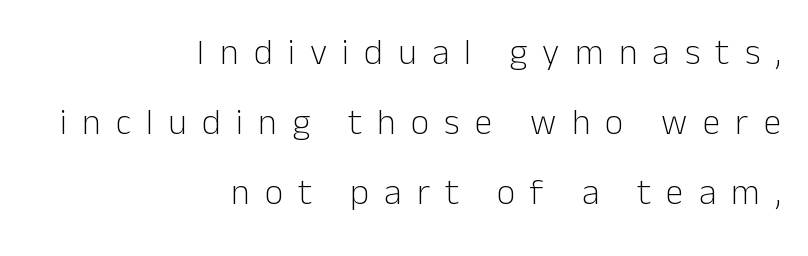
Anything drawn beneath the words? Only blank space. Proportional: the letters do not fall into vertical columns. Does the type have serifs? No, each stem ends abruptly. These lines stand farther apart than default settings would place them. The letters are spread apart with noticeably loose tracking. Is the stroke heavy? The answer is a plain regular-or-lighter.
